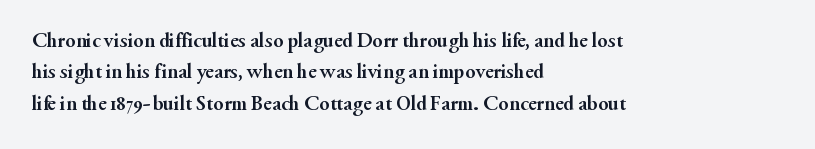
{"italic": "no", "bold": "yes", "underline": "no", "align": "left", "line_spacing": "normal", "line_spacing_ratio": 1.49, "letter_spacing": "normal", "letter_spacing_em": 0.0, "glyph_px": 21}
